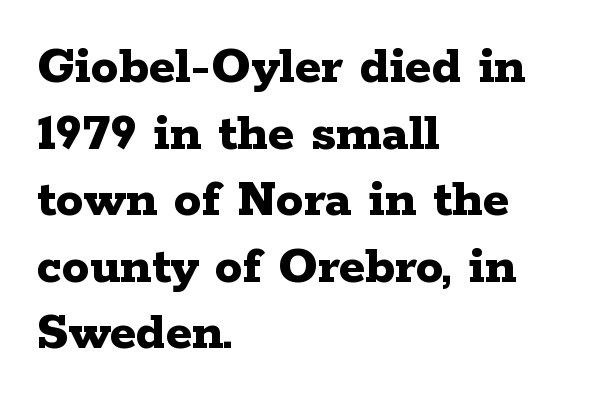
What weight is shown? A full bold with thick strokes. You can tell it's not italic because the verticals are truly vertical. These lines stack with their left ends in a neat column. Stroke terminals: seriffed. Lines of text with bare space underneath.
